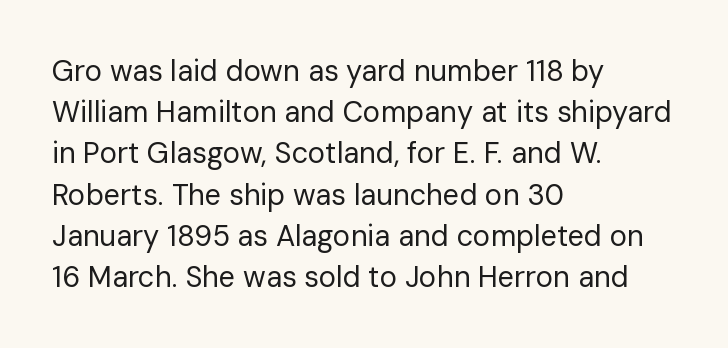
Q: Is the text bold? A: No.
Q: Is the text italic (slanted)? A: No, it is upright.
Q: Is the typeface a serif or a sans-serif typeface? A: Sans-serif.
Q: Is the text underlined? A: No.
Q: How is the paragraph aligned? A: Left-aligned.
Q: Is the spacing between letters normal or unusually wide? A: Normal.
Q: Is the spacing between lines tight, normal or loose? A: Normal.
Q: Width (condensed, normal, or wide)? A: Normal.
Q: Stroke contrast? A: Low.
Q: x-height? A: Medium.
Q: Monospaced? A: No.
